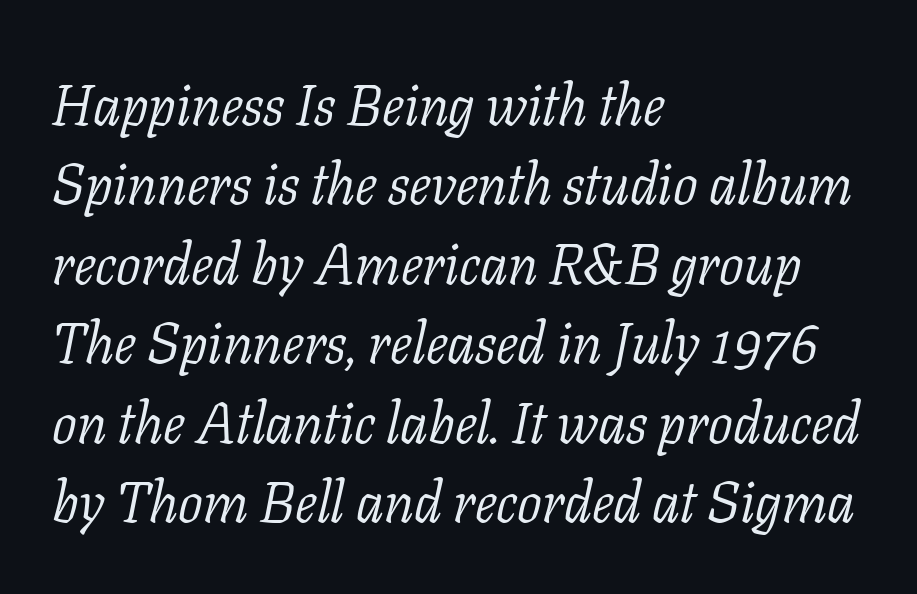
Q: Is the text bold? A: No.
Q: Is the text italic (slanted)? A: Yes, it leans right by about 11 degrees.
Q: Is the typeface a serif or a sans-serif typeface? A: Serif.
Q: Is the text underlined? A: No.
Q: How is the paragraph aligned? A: Left-aligned.
Q: Is the spacing between letters normal or unusually wide? A: Normal.
Q: Is the spacing between lines tight, normal or loose? A: Normal.
Q: Width (condensed, normal, or wide)? A: Normal.
Q: Stroke contrast? A: Low.
Q: x-height? A: Medium.
Q: Monospaced? A: No.
